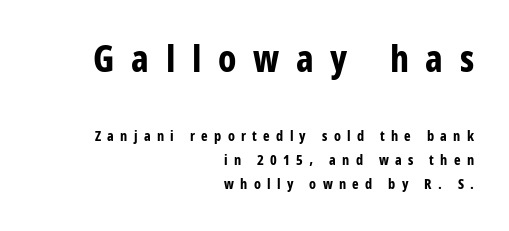
Casual observation: everything's shoved over to the right. This is heavy type, rendered in bold. The face used here appears at its bigger size in the upper chunk. The vertical gap from one line to the next is medium. Unlike a traditional serif, this face leaves its strokes unadorned. How are the letters spaced? Widely, with obvious added tracking.
